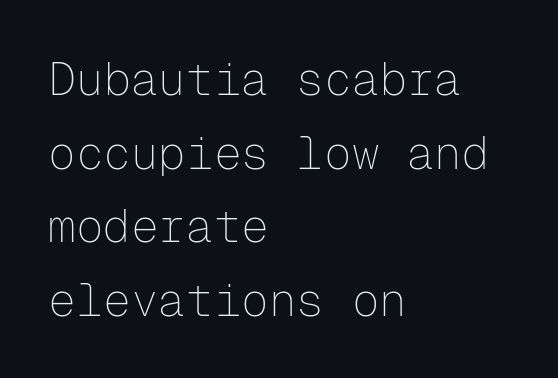
Q: Is the text bold? A: No.
Q: Is the text italic (slanted)? A: No, it is upright.
Q: Is the typeface a serif or a sans-serif typeface? A: Sans-serif.
Q: Is the text underlined? A: No.
Q: How is the paragraph aligned? A: Left-aligned.
Q: Is the spacing between letters normal or unusually wide? A: Normal.
Q: Is the spacing between lines tight, normal or loose? A: Normal.
Q: Width (condensed, normal, or wide)? A: Normal.
Q: Stroke contrast? A: Low.
Q: x-height? A: Medium.
Q: Monospaced? A: Yes.
